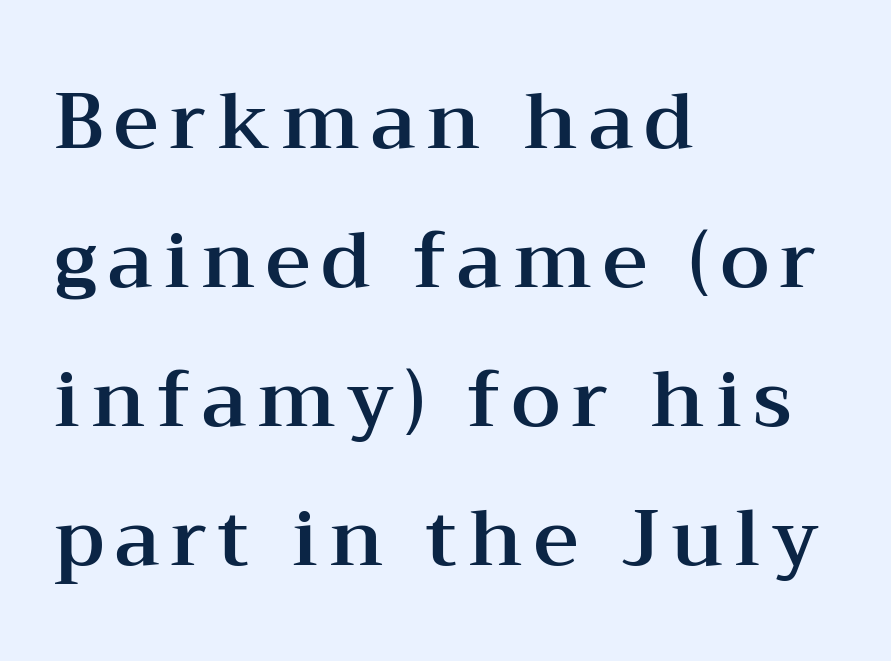
The image shows 78 px wide serif type, upright; set left-aligned, line spacing 1.78x, not underlined; medium stroke contrast and a medium x-height.
